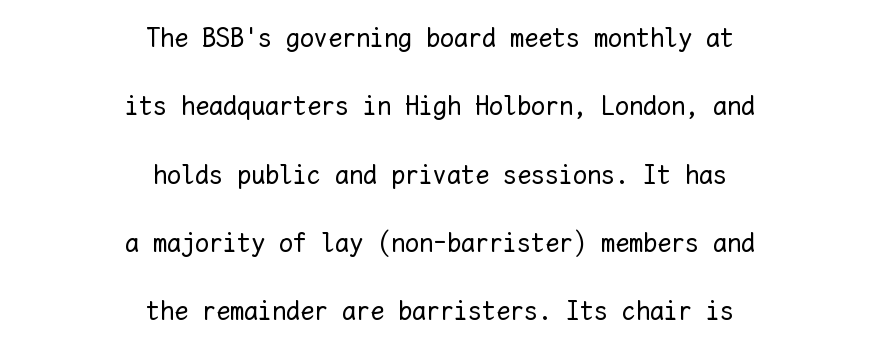
{"italic": "no", "bold": "no", "weight": "regular", "width": "normal", "stroke_contrast": "low", "x_height": "medium", "monospaced": "yes", "underline": "no", "align": "center", "line_spacing": "loose", "line_spacing_ratio": 2.44, "letter_spacing": "normal", "letter_spacing_em": 0.0, "glyph_px": 28}
